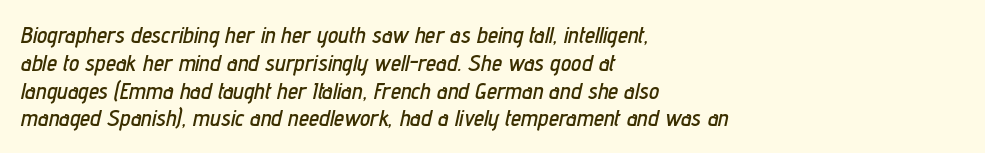
The image shows 23 px text type, italic (leaning right); set left-aligned, line spacing 1.21x, normal letter spacing, not underlined.
